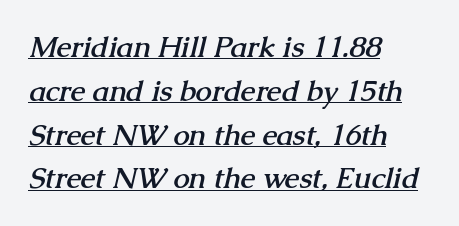
Q: Is the text bold? A: Yes.
Q: Is the typeface a serif or a sans-serif typeface? A: Serif.
Q: Is the text underlined? A: Yes.
Q: How is the paragraph aligned? A: Left-aligned.
Q: Is the spacing between letters normal or unusually wide? A: Normal.
Q: Is the spacing between lines tight, normal or loose? A: Normal.
Q: Width (condensed, normal, or wide)? A: Normal.
Q: Stroke contrast? A: Medium.
Q: x-height? A: Medium.
Q: Monospaced? A: No.
